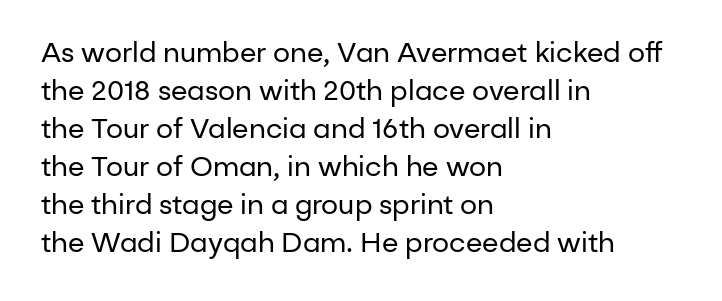
The image shows 27 px text type, upright; set left-aligned, normal line spacing (1.41x), normal letter spacing, not underlined.
